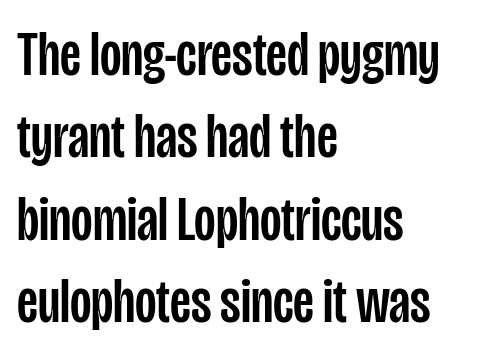
{"serif": "no", "italic": "no", "width": "condensed", "stroke_contrast": "low", "x_height": "large", "monospaced": "no", "underline": "no", "align": "left", "line_spacing": "normal", "line_spacing_ratio": 1.33, "letter_spacing": "normal", "letter_spacing_em": 0.0, "glyph_px": 62}
